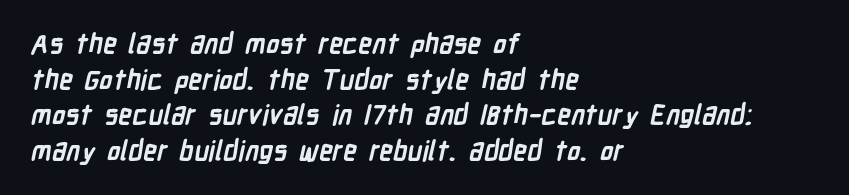
How would I describe the line gaps? Plain and ordinary. Casual observation: everything's shoved over to the left. The words here are not underlined. Students, note that the glyphs here touch the page at normal intervals. Strong, thick strokes mark this as bold type.
